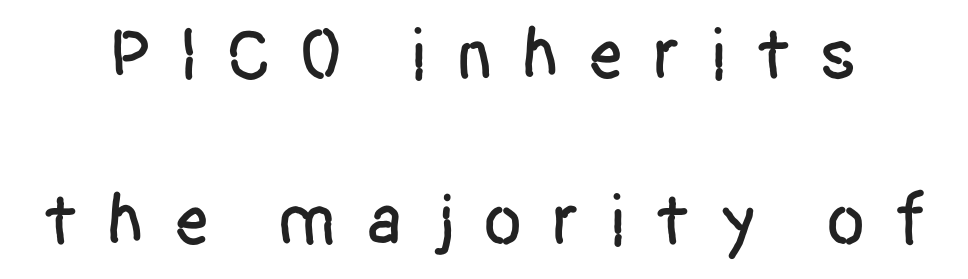
The image shows 73 px condensed sans-serif type, upright; set loose line spacing (2.28x), unusually wide letter spacing (+0.38 em), not underlined; low stroke contrast and a large x-height.
